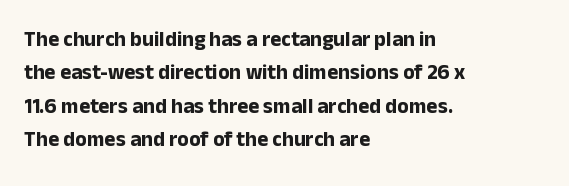
Q: Is the text bold? A: Yes.
Q: Is the text italic (slanted)? A: No, it is upright.
Q: Is the text underlined? A: No.
Q: How is the paragraph aligned? A: Left-aligned.
Q: Is the spacing between letters normal or unusually wide? A: Normal.
Q: Is the spacing between lines tight, normal or loose? A: Normal.
